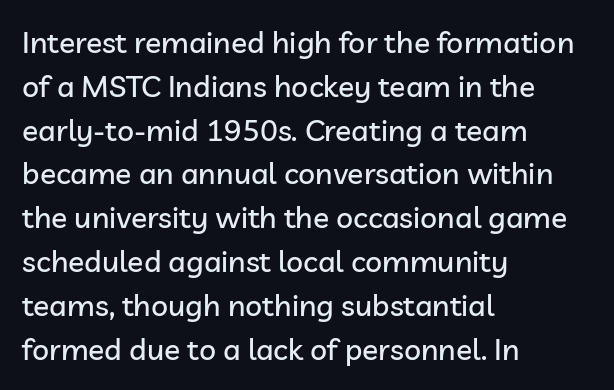
The image shows 30 px sans-serif type, upright; set left-aligned, normal line spacing (1.46x), normal letter spacing, not underlined; low stroke contrast and a medium x-height.
